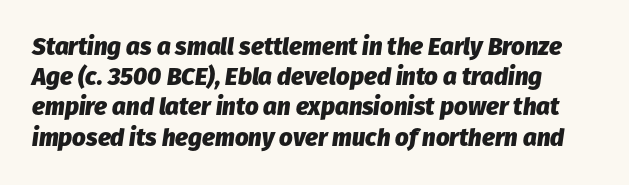
{"italic": "yes", "lean": "right", "slant_degrees": 8, "bold": "yes", "underline": "no", "line_spacing": "normal", "line_spacing_ratio": 1.26, "letter_spacing": "normal", "letter_spacing_em": 0.0, "glyph_px": 24}
